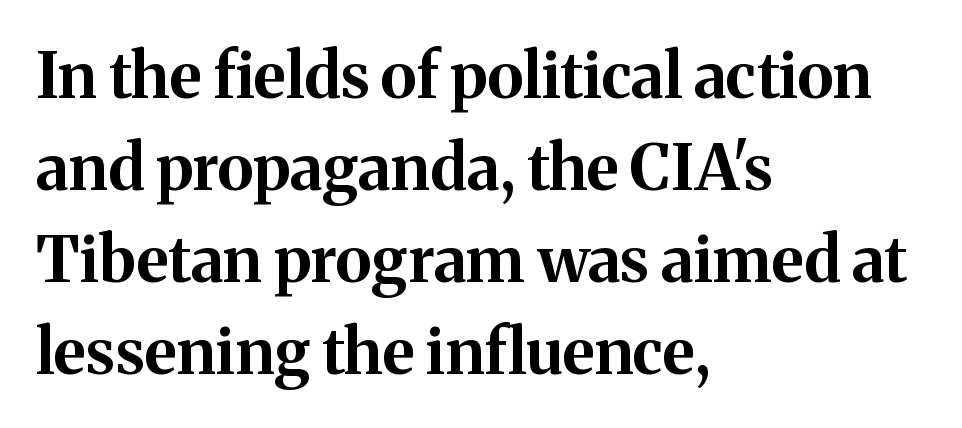
Posture: vertical. Compared with an ordinary text face, these strokes are far heavier — a full bold. What stands out about the letter spacing? Nothing — it is the standard amount. The passage shown is typed in a proportional face where columns would drift. A typesetter would label this face a serif.
